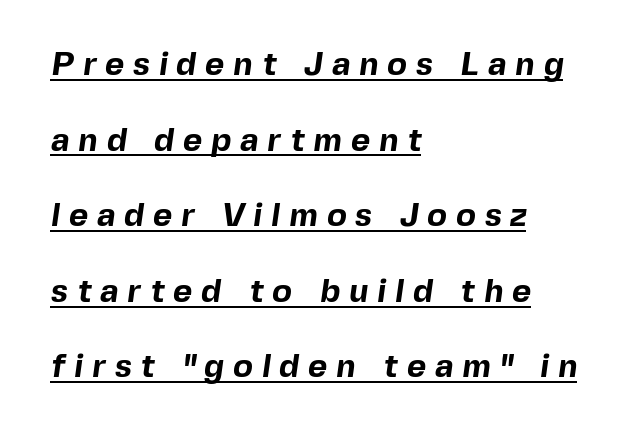
Q: Is the text bold? A: Yes.
Q: Is the typeface a serif or a sans-serif typeface? A: Sans-serif.
Q: Is the text underlined? A: Yes.
Q: How is the paragraph aligned? A: Left-aligned.
Q: Is the spacing between letters normal or unusually wide? A: Unusually wide.
Q: Is the spacing between lines tight, normal or loose? A: Loose.
Q: Width (condensed, normal, or wide)? A: Normal.
Q: x-height? A: Medium.
Q: Monospaced? A: No.
